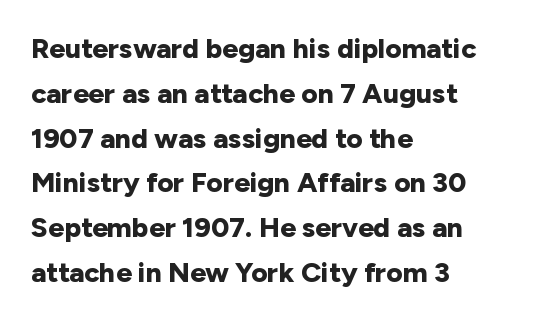
Rule under the text: the space is simply empty. Spacing verdict: proportional, widths tailored to each character. Posture: upright roman. Students, note that the glyphs here touch the page at normal intervals. Notice how the passage keeps a crisp vertical edge on the left only. Observe the absence of serifs on each vertical stroke in this sample.
